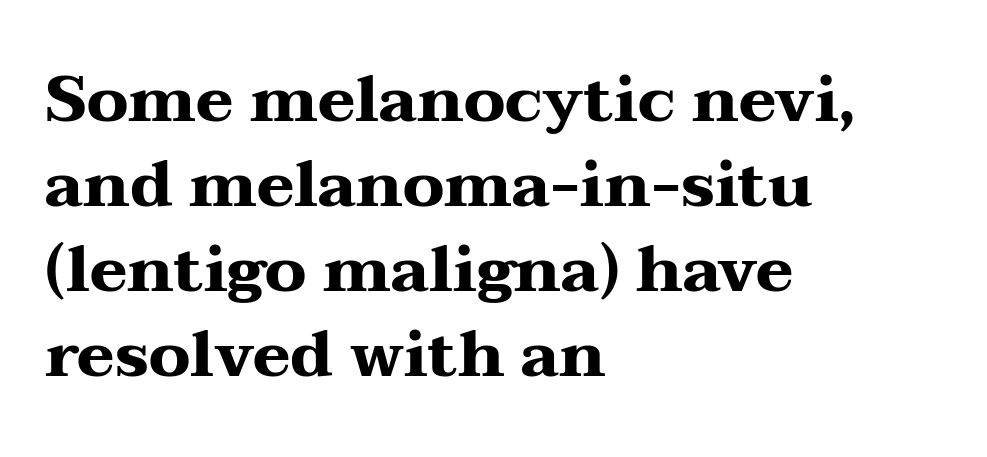
The image shows 64 px heavy, wide serif type, upright; set left-aligned, normal line spacing (1.33x), normal letter spacing, not underlined; medium stroke contrast and a medium x-height.
